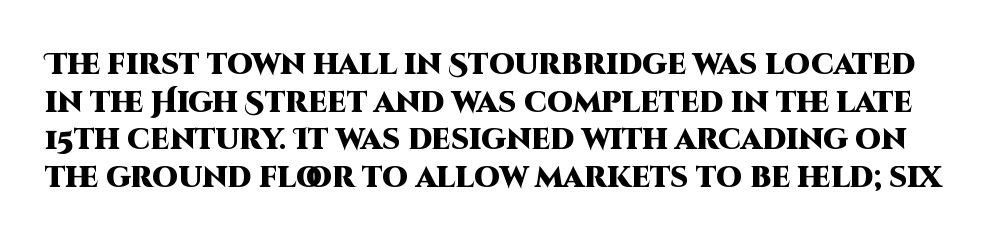
{"serif": "no", "italic": "no", "bold": "yes", "weight": "heavy", "width": "normal", "stroke_contrast": "high", "x_height": "large", "monospaced": "no", "underline": "no", "line_spacing": "normal", "line_spacing_ratio": 1.3, "letter_spacing": "normal", "letter_spacing_em": 0.0, "glyph_px": 29}
